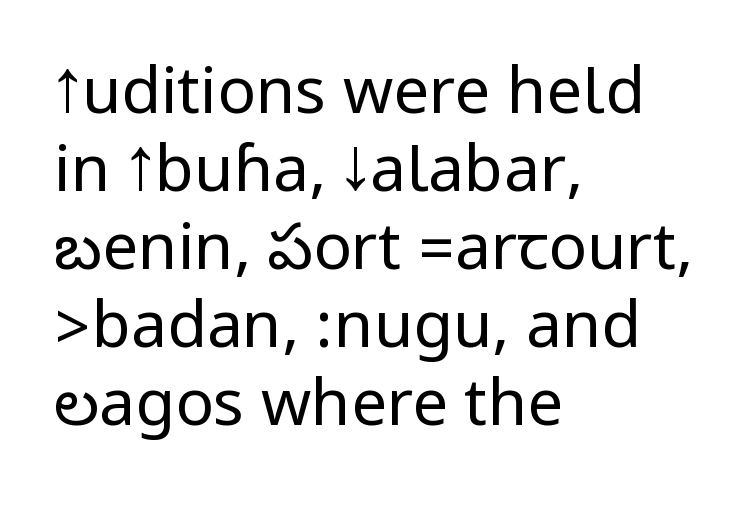
The image shows 64 px regular-weight, condensed sans-serif type, upright; set left-aligned, line spacing 1.22x, normal letter spacing, not underlined; low stroke contrast.
